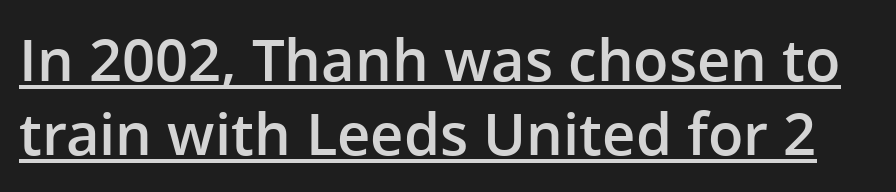
Q: Is the text bold? A: Semi-bold.
Q: Is the text italic (slanted)? A: No, it is upright.
Q: Is the typeface a serif or a sans-serif typeface? A: Sans-serif.
Q: Is the text underlined? A: Yes.
Q: Is the spacing between letters normal or unusually wide? A: Normal.
Q: Is the spacing between lines tight, normal or loose? A: Normal.
Q: Width (condensed, normal, or wide)? A: Normal.
Q: Stroke contrast? A: Low.
Q: x-height? A: Medium.
Q: Monospaced? A: No.
